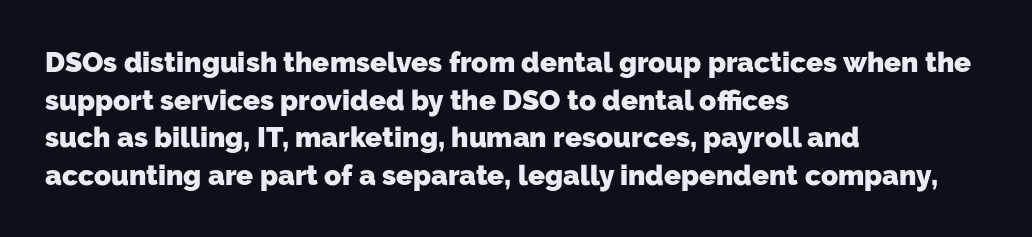
Q: Is the text bold? A: Yes.
Q: Is the typeface a serif or a sans-serif typeface? A: Sans-serif.
Q: Is the text underlined? A: No.
Q: How is the paragraph aligned? A: Left-aligned.
Q: Is the spacing between letters normal or unusually wide? A: Normal.
Q: Is the spacing between lines tight, normal or loose? A: Normal.
Q: Width (condensed, normal, or wide)? A: Normal.
Q: Stroke contrast? A: Low.
Q: x-height? A: Medium.
Q: Monospaced? A: No.
